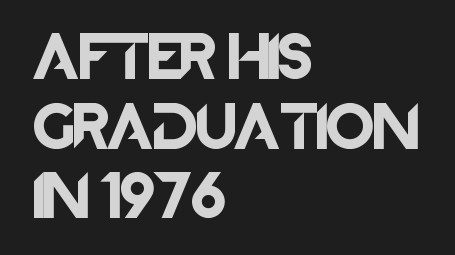
Q: Is the text italic (slanted)? A: No, it is upright.
Q: Is the typeface a serif or a sans-serif typeface? A: Sans-serif.
Q: Is the text underlined? A: No.
Q: How is the paragraph aligned? A: Left-aligned.
Q: Is the spacing between letters normal or unusually wide? A: Normal.
Q: Is the spacing between lines tight, normal or loose? A: Normal.
Q: Width (condensed, normal, or wide)? A: Normal.
Q: Stroke contrast? A: Low.
Q: x-height? A: Large.
Q: Monospaced? A: No.
